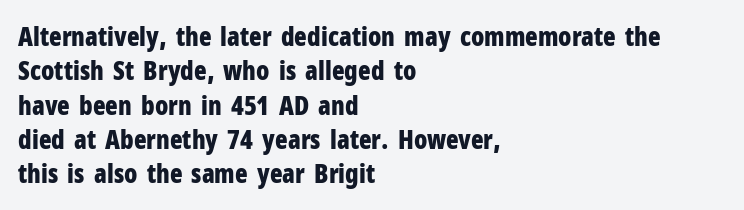
The image shows 26 px bold type, upright; set left-aligned, normal line spacing (1.32x), normal letter spacing, not underlined.
